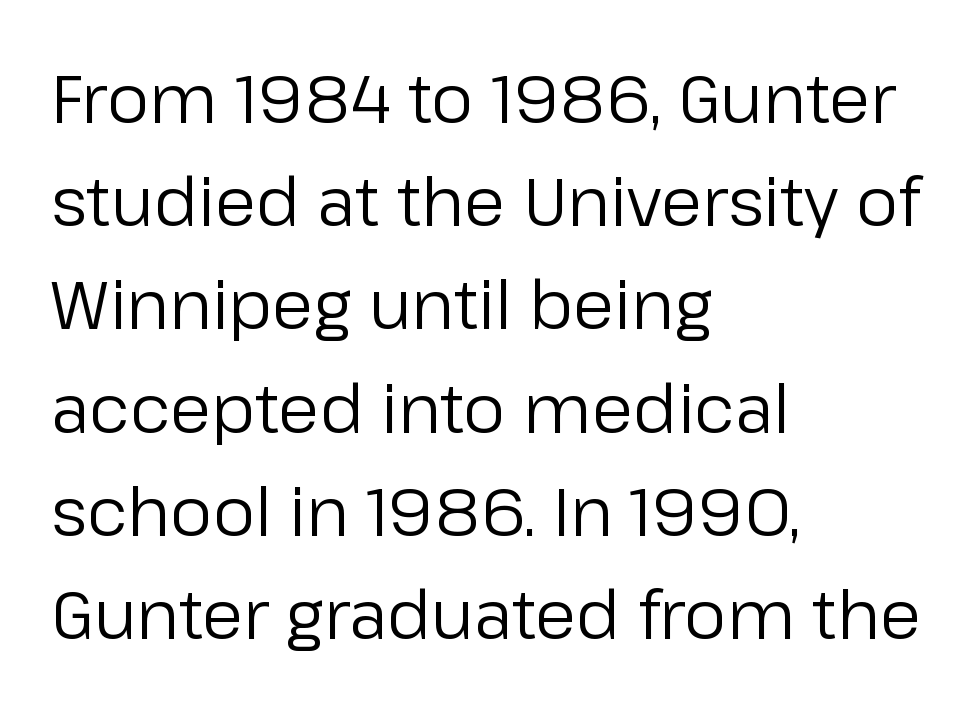
The image shows 67 px regular-weight sans-serif type, upright; set left-aligned, normal line spacing (1.54x), normal letter spacing, not underlined; low stroke contrast and a medium x-height.
